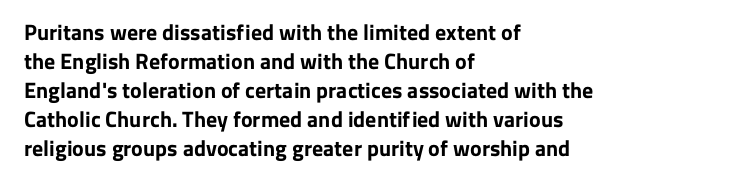
{"italic": "no", "bold": "yes", "underline": "no", "align": "left", "line_spacing": "normal", "line_spacing_ratio": 1.32, "letter_spacing": "normal", "letter_spacing_em": 0.0, "glyph_px": 22}
